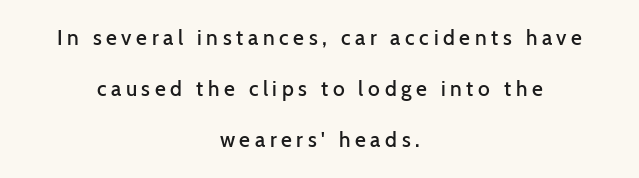
The image shows 21 px text type, upright; set centered, loose line spacing (2.43x), unusually wide letter spacing (+0.22 em), not underlined.
